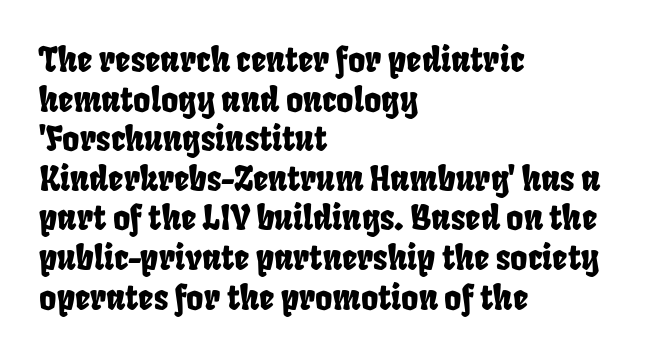
{"serif": "no", "width": "condensed", "stroke_contrast": "low", "x_height": "large", "monospaced": "no", "underline": "no", "align": "left", "line_spacing_ratio": 1.2, "letter_spacing": "normal", "letter_spacing_em": 0.0, "glyph_px": 33}
